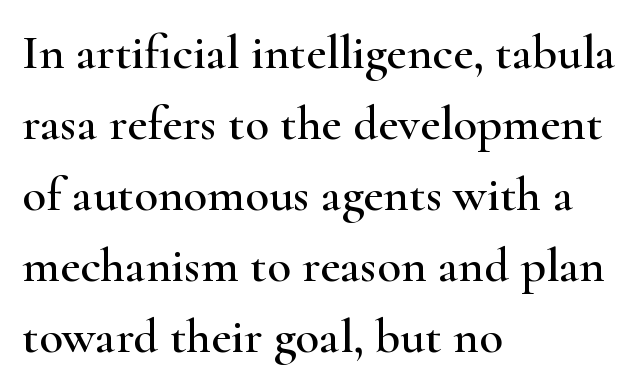
Q: Is the text italic (slanted)? A: No, it is upright.
Q: Is the typeface a serif or a sans-serif typeface? A: Serif.
Q: Is the text underlined? A: No.
Q: How is the paragraph aligned? A: Left-aligned.
Q: Is the spacing between letters normal or unusually wide? A: Normal.
Q: Is the spacing between lines tight, normal or loose? A: Normal.
Q: Width (condensed, normal, or wide)? A: Wide.
Q: Stroke contrast? A: High.
Q: x-height? A: Small.
Q: Monospaced? A: No.
